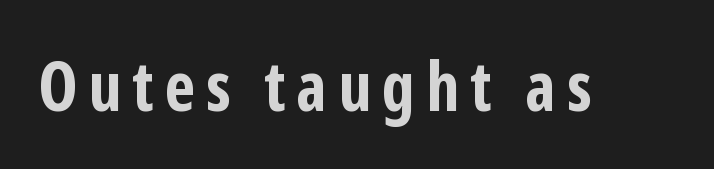
{"serif": "no", "italic": "no", "bold": "yes", "weight": "bold", "width": "condensed", "stroke_contrast": "low", "x_height": "medium", "monospaced": "no", "underline": "no", "glyph_px": 68}
